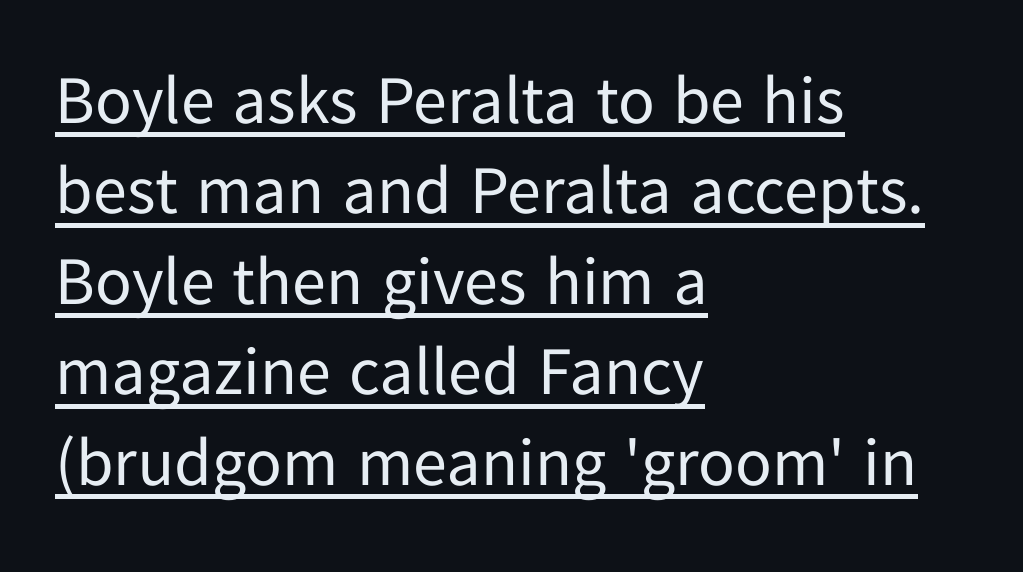
Q: Is the text bold? A: No.
Q: Is the text italic (slanted)? A: No, it is upright.
Q: Is the typeface a serif or a sans-serif typeface? A: Sans-serif.
Q: Is the text underlined? A: Yes.
Q: How is the paragraph aligned? A: Left-aligned.
Q: Is the spacing between letters normal or unusually wide? A: Normal.
Q: Is the spacing between lines tight, normal or loose? A: Normal.
Q: Width (condensed, normal, or wide)? A: Normal.
Q: Stroke contrast? A: Low.
Q: x-height? A: Medium.
Q: Monospaced? A: No.
